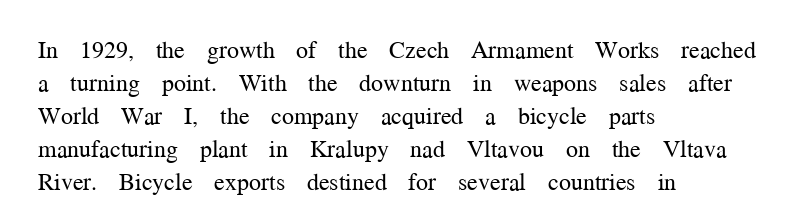
The image shows 24 px text type, upright; set left-aligned, normal line spacing (1.37x), normal letter spacing, not underlined.
